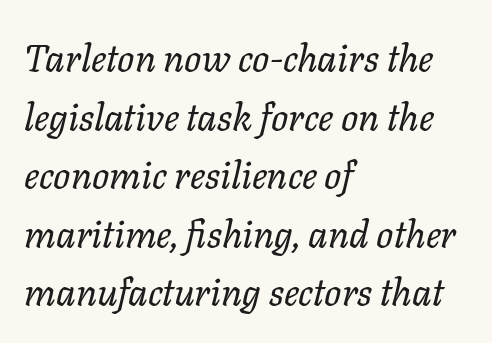
The image shows 38 px regular-weight type, italic (leaning right); set left-aligned, normal line spacing (1.54x), normal letter spacing, not underlined; low stroke contrast and a medium x-height.
